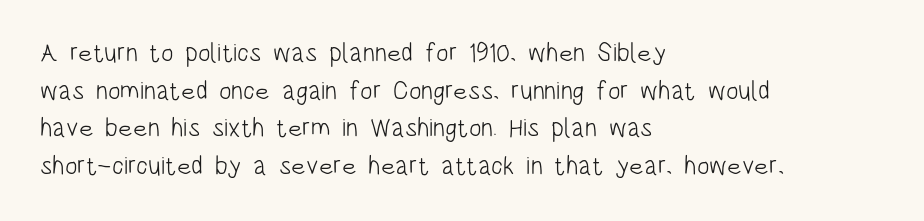
This sample is left-justified, so line endings fall wherever the words run out. Short note: letters normally spaced. These lines were composed using upright roman letters. Nothing heavy about these letters — not bold at all. The glyphs are unaccompanied by any horizontal stroke below them. Quick note: interline space is typical.
